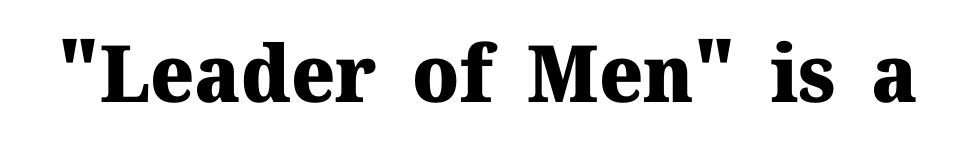
Q: Is the text bold? A: Yes.
Q: Is the text italic (slanted)? A: No, it is upright.
Q: Is the typeface a serif or a sans-serif typeface? A: Serif.
Q: Is the text underlined? A: No.
Q: Is the spacing between letters normal or unusually wide? A: Normal.
Q: Width (condensed, normal, or wide)? A: Normal.
Q: Stroke contrast? A: Medium.
Q: x-height? A: Medium.
Q: Monospaced? A: No.
